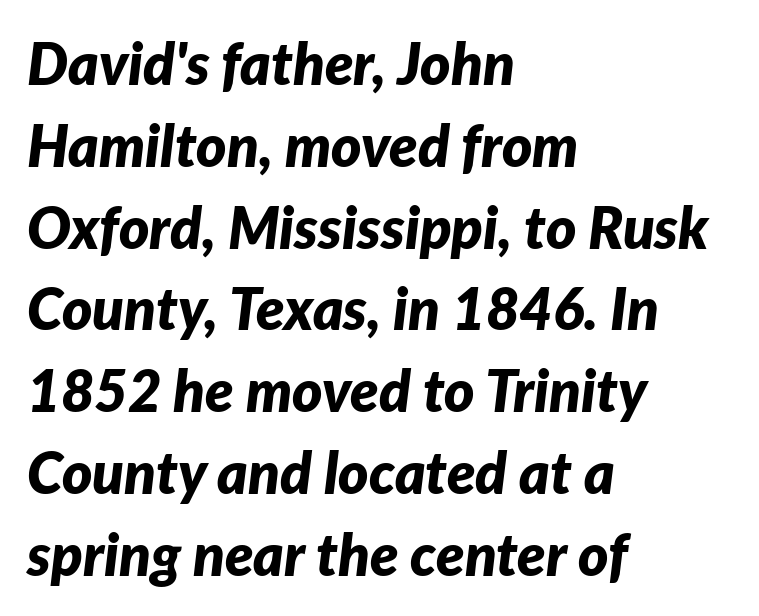
The compositor pushed each line to the left boundary. This rendering leaves character spacing at its baseline value. Varying glyph widths throughout — classic text-font behaviour. Baseline-to-baseline distance is the conventional proportion of letter height.
